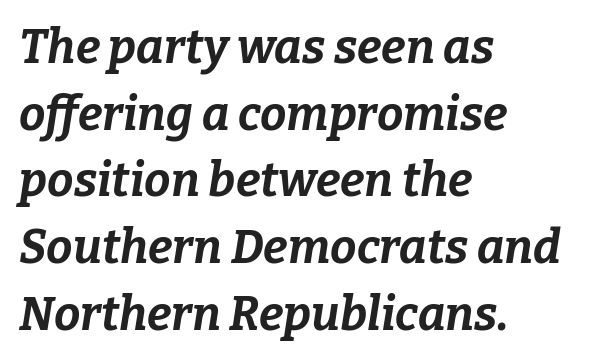
Q: Is the text bold? A: Yes.
Q: Is the text italic (slanted)? A: Yes, it leans right by about 9 degrees.
Q: Is the text underlined? A: No.
Q: How is the paragraph aligned? A: Left-aligned.
Q: Is the spacing between letters normal or unusually wide? A: Normal.
Q: Is the spacing between lines tight, normal or loose? A: Normal.
Q: Width (condensed, normal, or wide)? A: Normal.
Q: Stroke contrast? A: Low.
Q: x-height? A: Medium.
Q: Monospaced? A: No.
